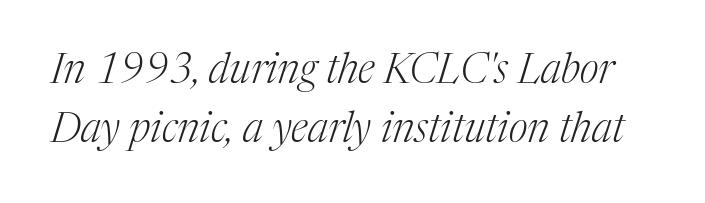
{"serif": "yes", "italic": "yes", "lean": "right", "slant_degrees": 17, "bold": "no", "weight": "light", "width": "normal", "stroke_contrast": "medium", "x_height": "medium", "monospaced": "no", "underline": "no", "line_spacing": "normal", "line_spacing_ratio": 1.43, "letter_spacing": "normal", "letter_spacing_em": 0.0, "glyph_px": 41}
